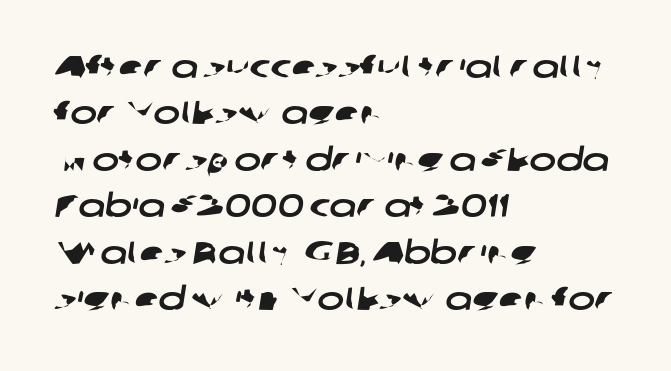
Here the glyphs are tracked normally, forming tight word shapes. Horizontal alignment here is leftward, the default for most running prose. No feet cap the strokes, marking this as sans-serif type. A clean baseline with only descenders dipping below it.
